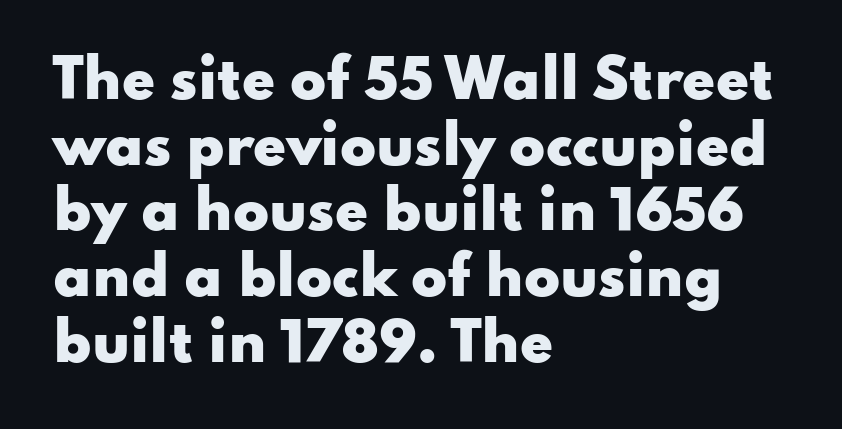
The image shows 53 px heavy, wide sans-serif type, upright; set left-aligned, line spacing 1.24x, normal letter spacing, not underlined; low stroke contrast and a small x-height.
